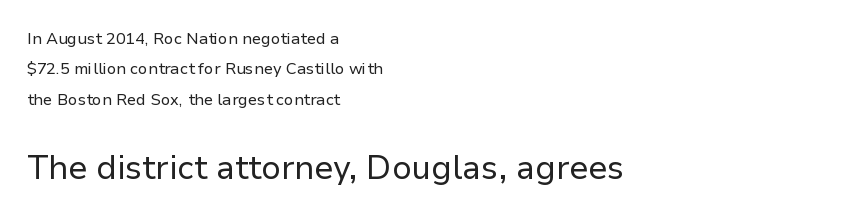
{"serif": "no", "italic": "no", "bold": "no", "weight": "regular", "width": "normal", "stroke_contrast": "low", "x_height": "medium", "monospaced": "no", "underline": "no", "align": "left", "line_spacing": "loose", "line_spacing_ratio": 1.9, "letter_spacing": "normal", "letter_spacing_em": 0.0, "larger_block": "second", "size_ratio": 2.06, "glyph_px": 33}
